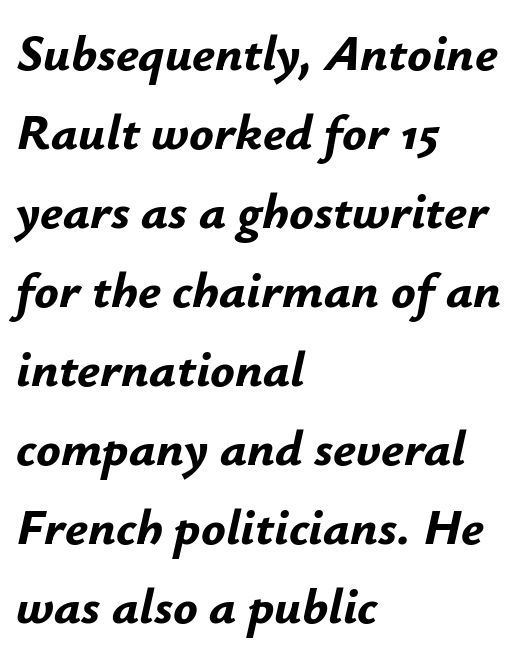
{"italic": "yes", "lean": "right", "slant_degrees": 12, "bold": "yes", "weight": "bold", "width": "normal", "stroke_contrast": "low", "x_height": "small", "monospaced": "no", "underline": "no", "align": "left", "line_spacing": "normal", "line_spacing_ratio": 1.55, "letter_spacing": "normal", "letter_spacing_em": 0.0, "glyph_px": 51}
